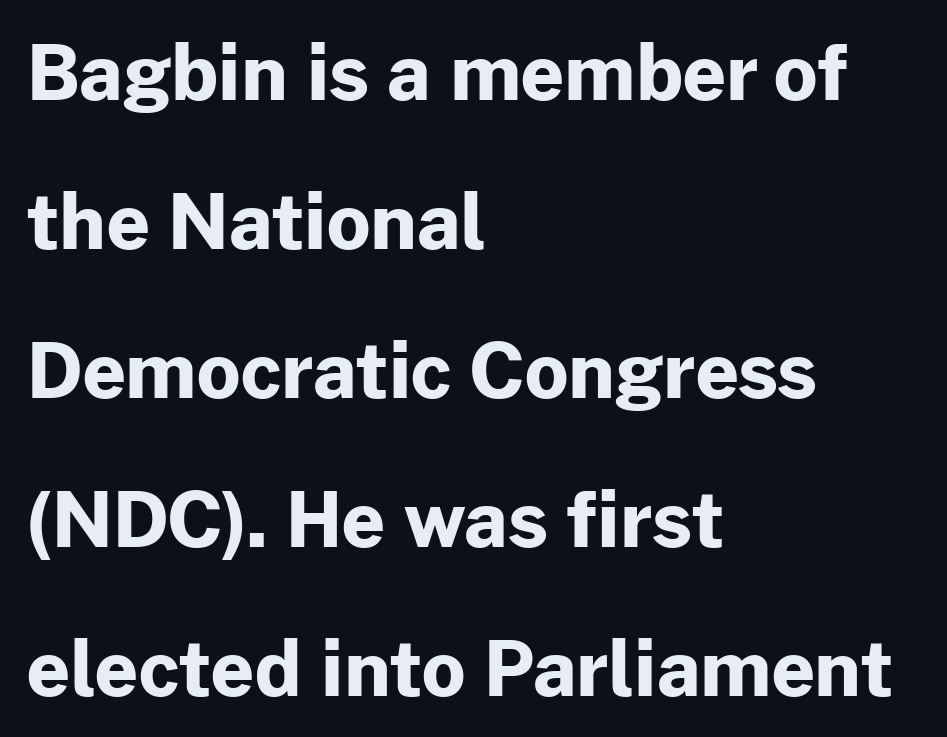
The type sits square on the baseline with zero lean. Typographically, this falls in the sans-serif category. Teacher's note: observe the even left margin — that is flush-left alignment. Observe the ordinary spacing: letters are neighbours, not strangers. Stroke thickness is high; the sample reads as a true bold. Varying glyph widths throughout — classic text-font behaviour.
